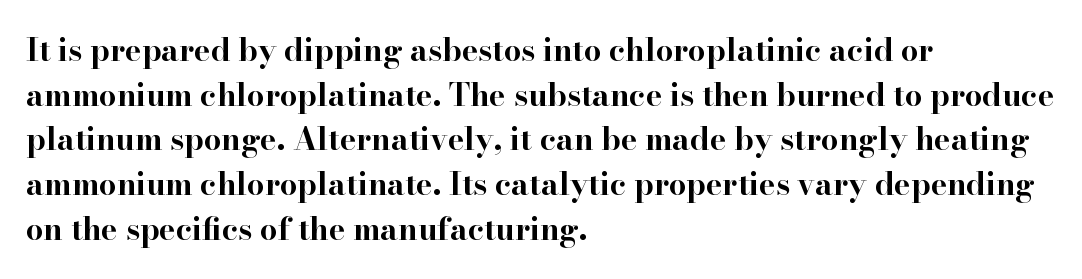
The image shows 31 px bold, wide serif type, upright; set left-aligned, normal line spacing (1.44x), normal letter spacing, not underlined; high stroke contrast and a small x-height.
